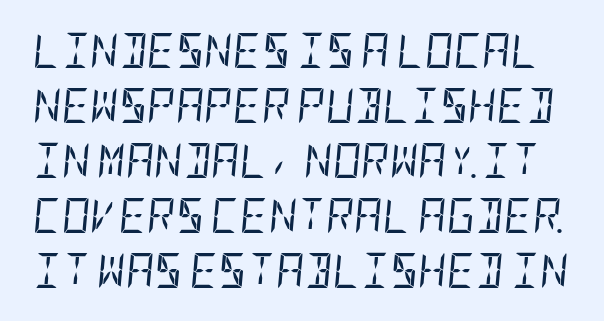
Is the stroke heavy? The answer is a plain regular-or-lighter. The words here are not underlined. No extra tracking has been applied to these lines. The leading is moderate, giving the passage an even texture. Looking at the ascenders, they clearly lean.
